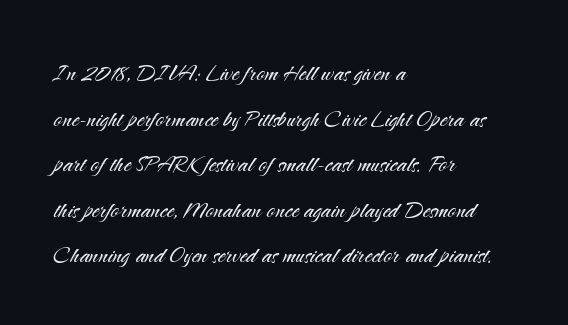
Q: Is the text bold? A: No.
Q: Is the text italic (slanted)? A: Yes.
Q: Is the typeface a serif or a sans-serif typeface? A: Sans-serif.
Q: Is the text underlined? A: No.
Q: How is the paragraph aligned? A: Left-aligned.
Q: Is the spacing between letters normal or unusually wide? A: Normal.
Q: Is the spacing between lines tight, normal or loose? A: Normal.
Q: Width (condensed, normal, or wide)? A: Normal.
Q: Stroke contrast? A: Medium.
Q: x-height? A: Small.
Q: Monospaced? A: No.
